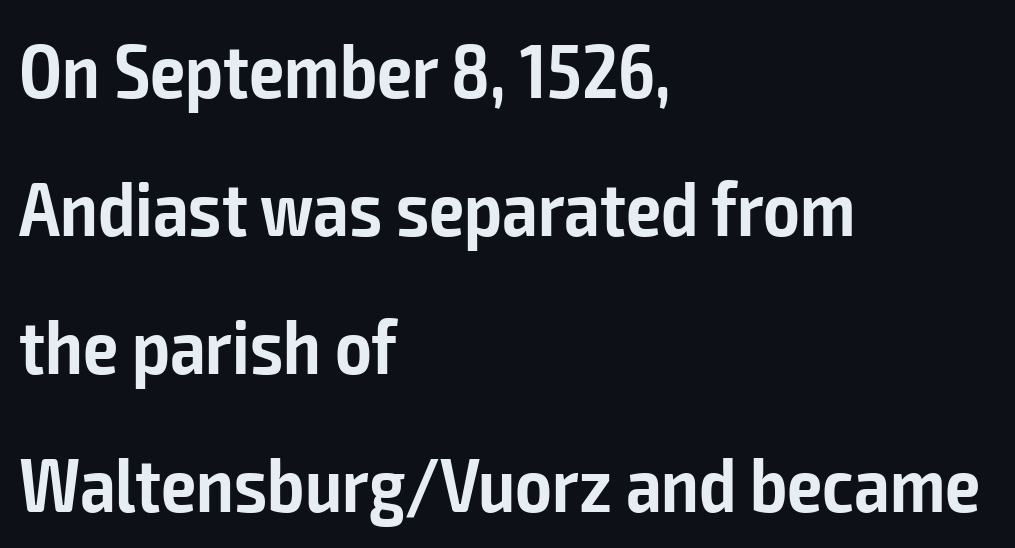
Students, note that the glyphs here touch the page at normal intervals. These lines are rendered in a variable-pitch font. If you drew a line through each stem, it would be perfectly vertical. A sans-serif font was chosen for this passage. Slightly chunky letters — semibold, I'd say, not full bold.
